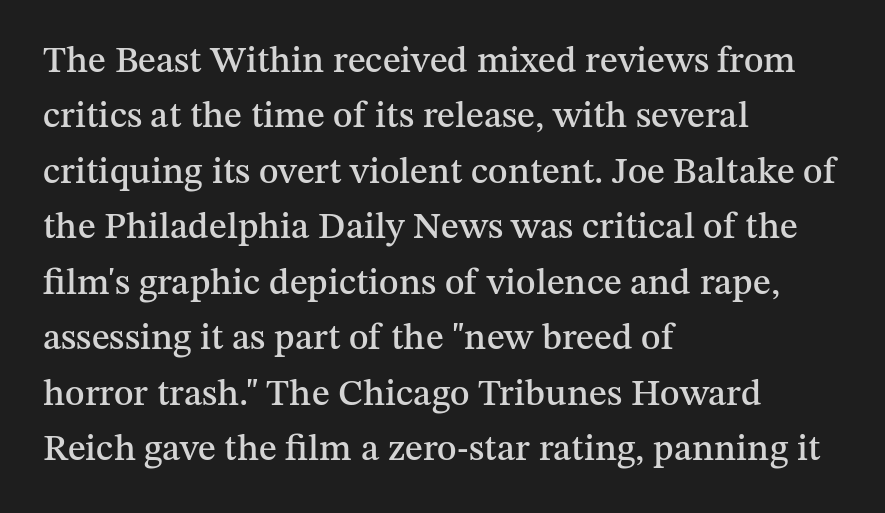
{"serif": "yes", "italic": "no", "width": "normal", "stroke_contrast": "medium", "x_height": "medium", "monospaced": "no", "underline": "no", "align": "left", "line_spacing": "normal", "line_spacing_ratio": 1.5, "letter_spacing": "normal", "letter_spacing_em": 0.0, "glyph_px": 37}
